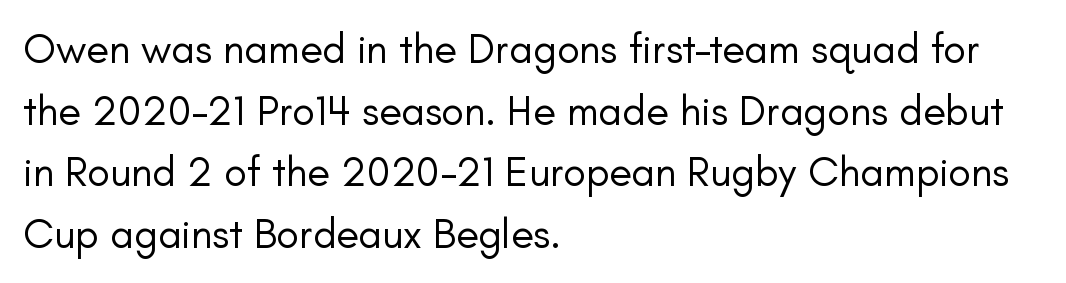
Italic? Not at all — the glyphs are vertical. The zone under the glyphs is completely vacant. The characters display no serif detailing; their extremities are plain. The setting favours the left margin, as ordinary paragraphs usually do. Look at the tracking — it's just the regular setting, nothing added. Think of a printed novel: that variable character pitch is what you see here.
